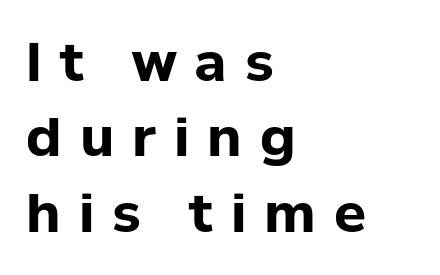
Q: Is the text bold? A: Yes.
Q: Is the text italic (slanted)? A: No, it is upright.
Q: Is the typeface a serif or a sans-serif typeface? A: Sans-serif.
Q: Is the text underlined? A: No.
Q: How is the paragraph aligned? A: Left-aligned.
Q: Is the spacing between letters normal or unusually wide? A: Unusually wide.
Q: Is the spacing between lines tight, normal or loose? A: Normal.
Q: Width (condensed, normal, or wide)? A: Normal.
Q: Stroke contrast? A: Low.
Q: x-height? A: Medium.
Q: Monospaced? A: No.
